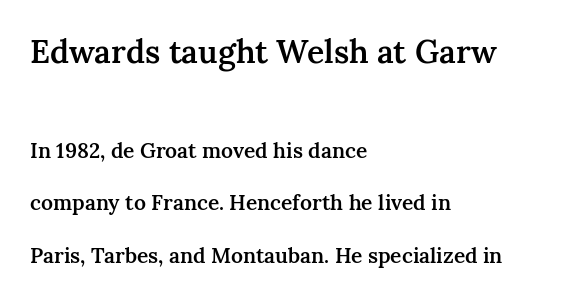
Interline gaps are noticeably wide in this sample. In CSS terms this would be text-align: left. The space beneath each line is pristine and unruled. Stroke thickness is moderately raised; the sample reads as semibold. Small tapered or slab feet sit at the stroke ends, so this counts as serif.
